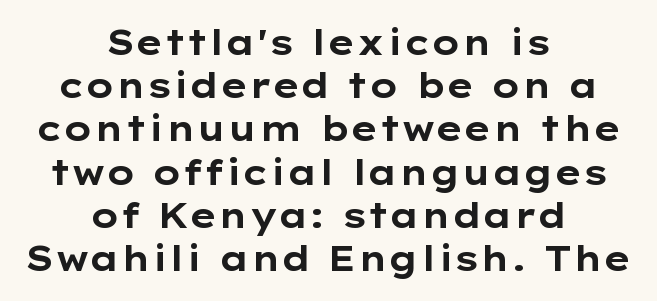
{"serif": "no", "italic": "no", "bold": "yes", "weight": "bold", "width": "wide", "stroke_contrast": "low", "x_height": "medium", "monospaced": "no", "underline": "no", "align": "center", "line_spacing": "normal", "line_spacing_ratio": 1.27, "letter_spacing": "normal", "letter_spacing_em": 0.0, "glyph_px": 34}
